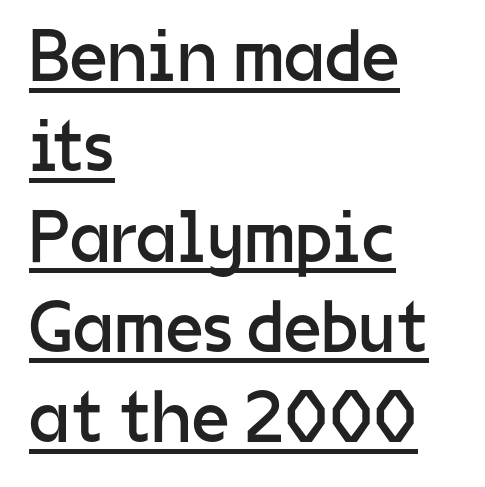
The image shows 74 px regular-weight sans-serif type, upright; set left-aligned, line spacing 1.22x, normal letter spacing, underlined; low stroke contrast and a medium x-height.
